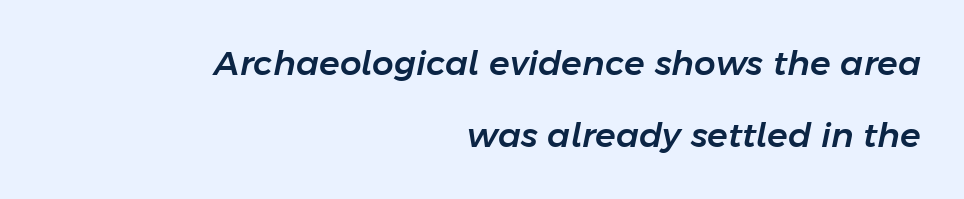
Q: Is the text italic (slanted)? A: Yes, it leans right by about 11 degrees.
Q: Is the text underlined? A: No.
Q: How is the paragraph aligned? A: Right-aligned.
Q: Is the spacing between letters normal or unusually wide? A: Normal.
Q: Is the spacing between lines tight, normal or loose? A: Loose.
Q: Width (condensed, normal, or wide)? A: Normal.
Q: Stroke contrast? A: Low.
Q: x-height? A: Medium.
Q: Monospaced? A: No.
